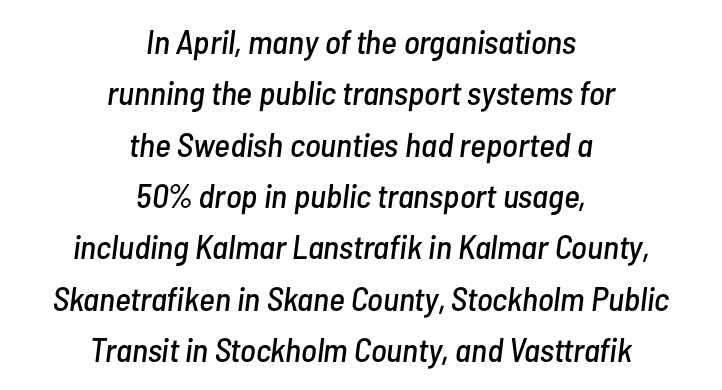
Q: Is the text italic (slanted)? A: Yes, it leans right by about 7 degrees.
Q: Is the text underlined? A: No.
Q: How is the paragraph aligned? A: Centered.
Q: Is the spacing between letters normal or unusually wide? A: Normal.
Q: Is the spacing between lines tight, normal or loose? A: Normal.
Q: Width (condensed, normal, or wide)? A: Condensed.
Q: Stroke contrast? A: Low.
Q: x-height? A: Medium.
Q: Monospaced? A: No.
